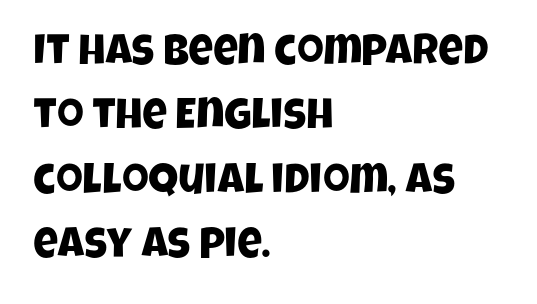
Whoever set this chose a conventional vertical rhythm. The face used here is a sans, in the tradition of grotesques and geometrics. The letters sit at their default tracking, neither squeezed nor spread. Visually the block forms a straight wall on the left and a jagged coastline on the right. The rendering uses natural spacing where letterforms have individual widths. Decoration check: the copy has no underline.
